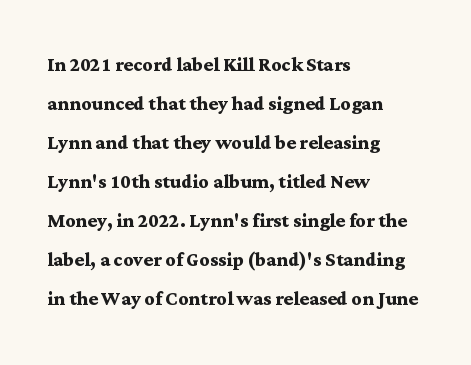
{"italic": "no", "bold": "yes", "underline": "no", "align": "left", "line_spacing": "normal", "line_spacing_ratio": 1.56, "letter_spacing": "normal", "letter_spacing_em": 0.0, "glyph_px": 25}
